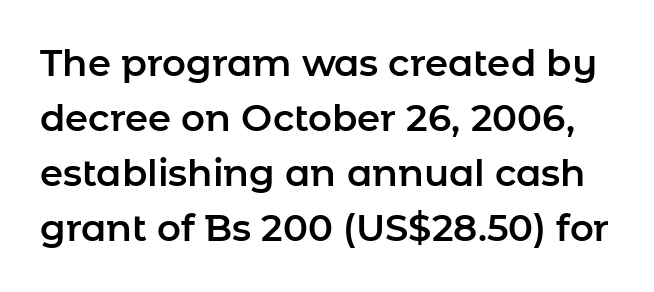
The image shows 37 px sans-serif type, upright; set normal line spacing (1.49x), normal letter spacing, not underlined; low stroke contrast and a medium x-height.
